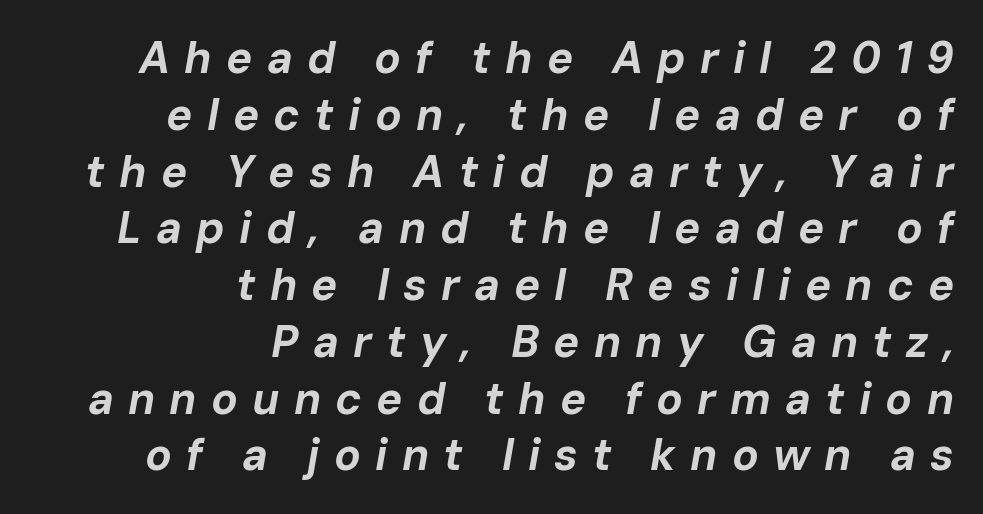
{"italic": "yes", "lean": "right", "slant_degrees": 10, "bold": "yes", "weight": "bold", "width": "normal", "stroke_contrast": "low", "x_height": "medium", "monospaced": "no", "underline": "no", "align": "right", "line_spacing": "normal", "line_spacing_ratio": 1.29, "letter_spacing": "wide", "letter_spacing_em": 0.32, "glyph_px": 44}
